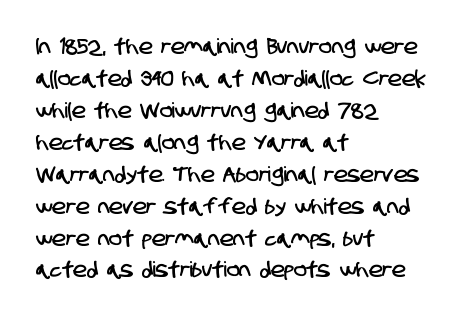
Quick note: interline space is typical. If you drew a ruler down the left edge, every line would touch it. Here the glyphs are tracked normally, forming tight word shapes. Words float on clear page, feet unadorned.
